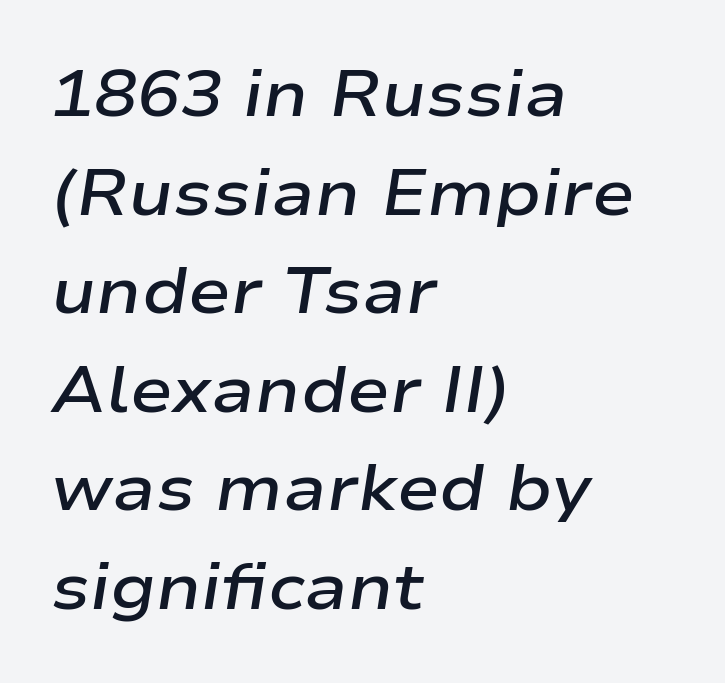
Q: Is the text bold? A: Semi-bold.
Q: Is the text italic (slanted)? A: Yes, it leans right by about 9 degrees.
Q: Is the text underlined? A: No.
Q: How is the paragraph aligned? A: Left-aligned.
Q: Is the spacing between letters normal or unusually wide? A: Normal.
Q: Is the spacing between lines tight, normal or loose? A: Normal.
Q: Width (condensed, normal, or wide)? A: Wide.
Q: Stroke contrast? A: Low.
Q: x-height? A: Medium.
Q: Monospaced? A: No.
